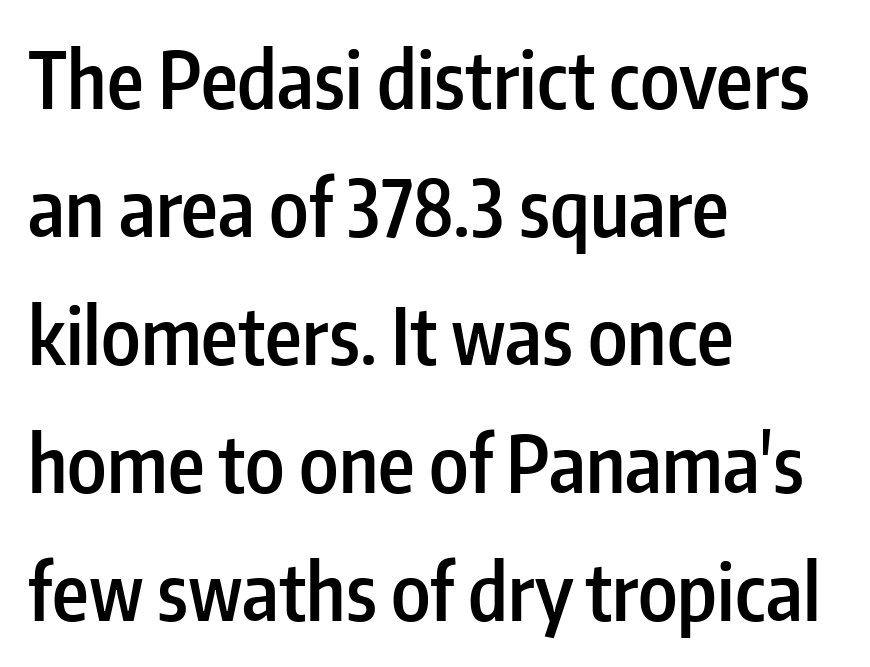
{"serif": "no", "italic": "no", "bold": "semi", "weight": "semibold", "width": "condensed", "stroke_contrast": "low", "x_height": "medium", "monospaced": "no", "underline": "no", "align": "left", "line_spacing": "normal", "line_spacing_ratio": 1.64, "letter_spacing": "normal", "letter_spacing_em": 0.0, "glyph_px": 78}
